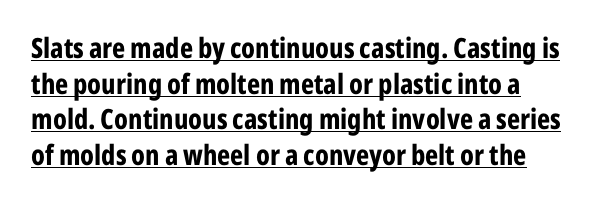
The image shows 28 px bold, condensed sans-serif type, upright; set normal line spacing (1.27x), normal letter spacing, underlined; low stroke contrast and a medium x-height.
